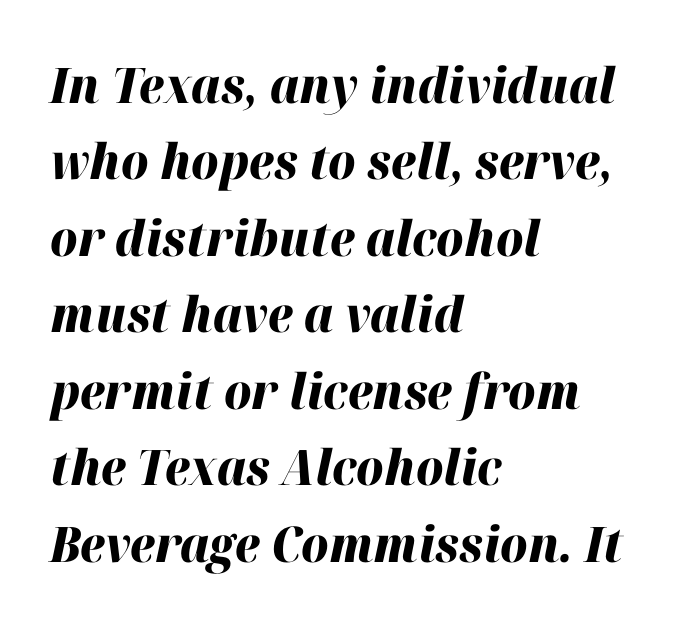
{"italic": "yes", "lean": "right", "slant_degrees": 12, "bold": "yes", "weight": "heavy", "width": "normal", "stroke_contrast": "high", "x_height": "medium", "monospaced": "no", "underline": "no", "align": "left", "line_spacing": "normal", "line_spacing_ratio": 1.56, "letter_spacing": "normal", "letter_spacing_em": 0.0, "glyph_px": 49}
